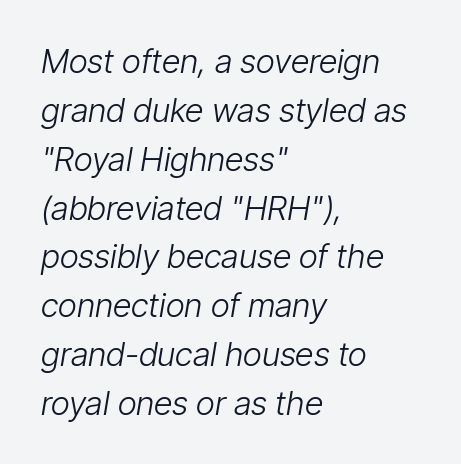
Q: Is the text bold? A: No.
Q: Is the text italic (slanted)? A: Yes, it leans right by about 9 degrees.
Q: Is the text underlined? A: No.
Q: How is the paragraph aligned? A: Left-aligned.
Q: Is the spacing between letters normal or unusually wide? A: Normal.
Q: Is the spacing between lines tight, normal or loose? A: Normal.
Q: Width (condensed, normal, or wide)? A: Condensed.
Q: Stroke contrast? A: Low.
Q: x-height? A: Medium.
Q: Monospaced? A: No.
